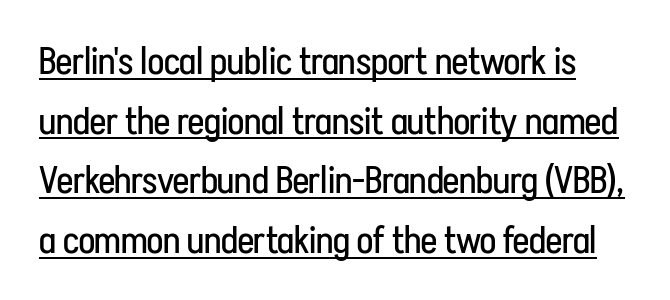
A sans-serif font was chosen for this passage. The leading is moderate, giving the passage an even texture. Underlined type. These glyphs show unthickened strokes, regular width or finer.
